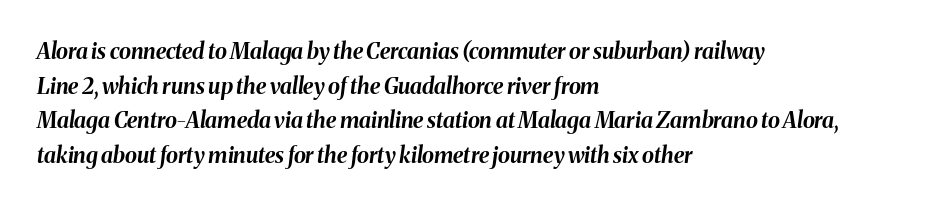
{"italic": "yes", "lean": "right", "slant_degrees": 8, "bold": "yes", "underline": "no", "align": "left", "line_spacing": "normal", "line_spacing_ratio": 1.57, "letter_spacing": "normal", "letter_spacing_em": 0.0, "glyph_px": 22}
